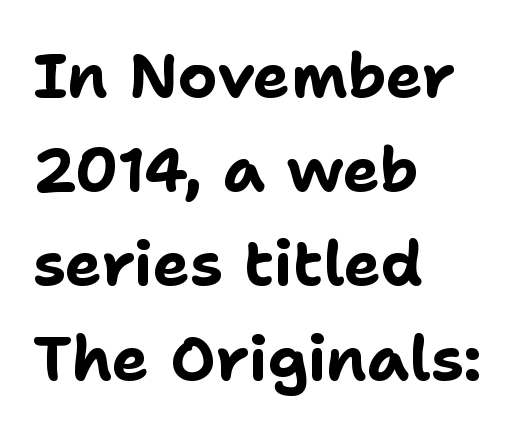
{"serif": "no", "italic": "no", "bold": "yes", "weight": "bold", "width": "normal", "stroke_contrast": "low", "x_height": "medium", "monospaced": "no", "underline": "no", "align": "left", "line_spacing": "normal", "line_spacing_ratio": 1.52, "letter_spacing": "normal", "letter_spacing_em": 0.0, "glyph_px": 62}
